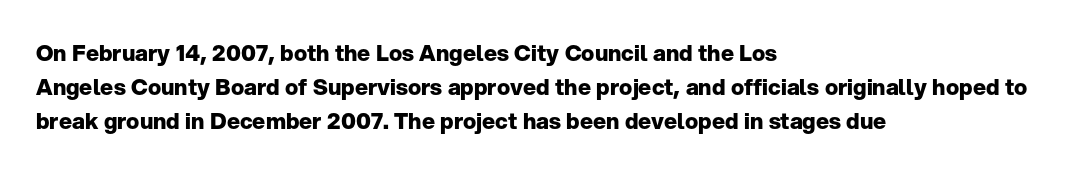
The lettering holds an erect, upright posture throughout. No word sits above an underline. Thick stems and heavy bowls — unmistakably bold. How are the letters spaced? Ordinarily, with no added tracking. Line beginnings align vertically; line endings do not.
